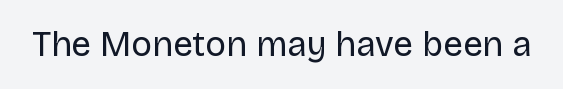
Q: Is the text bold? A: No.
Q: Is the text italic (slanted)? A: No, it is upright.
Q: Is the typeface a serif or a sans-serif typeface? A: Sans-serif.
Q: Is the text underlined? A: No.
Q: Is the spacing between letters normal or unusually wide? A: Normal.
Q: Width (condensed, normal, or wide)? A: Normal.
Q: Stroke contrast? A: Low.
Q: x-height? A: Large.
Q: Monospaced? A: No.
